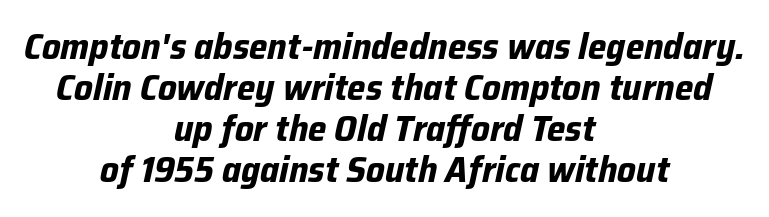
The letters are bold, with thick, heavy strokes. An italicized treatment has been applied to the whole sample. Just letters on the line, the space beneath them empty. If you measured baseline to baseline, you'd find a short distance. Observe the ordinary spacing: letters are neighbours, not strangers.
